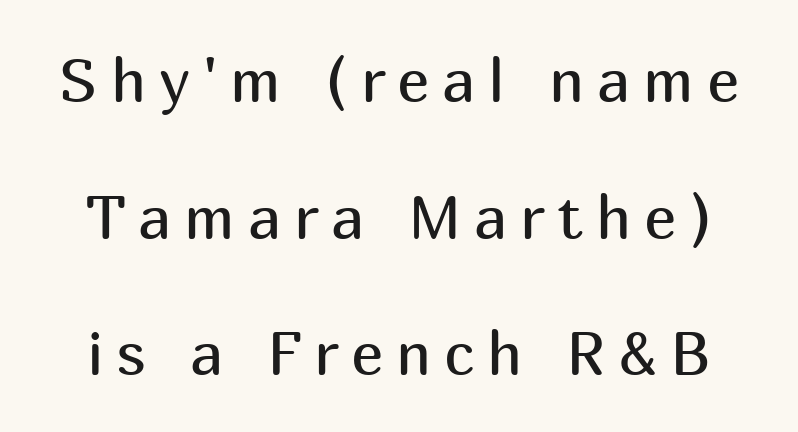
The image shows 61 px regular-weight sans-serif type, upright; set loose line spacing (2.24x), unusually wide letter spacing (+0.21 em), not underlined; medium stroke contrast and a medium x-height.
